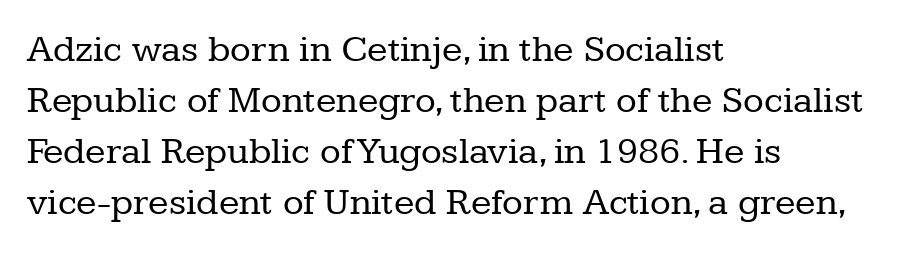
{"serif": "yes", "italic": "no", "bold": "no", "weight": "regular", "width": "normal", "stroke_contrast": "low", "x_height": "medium", "monospaced": "no", "underline": "no", "align": "left", "line_spacing": "normal", "line_spacing_ratio": 1.34, "letter_spacing": "normal", "letter_spacing_em": 0.0, "glyph_px": 38}
